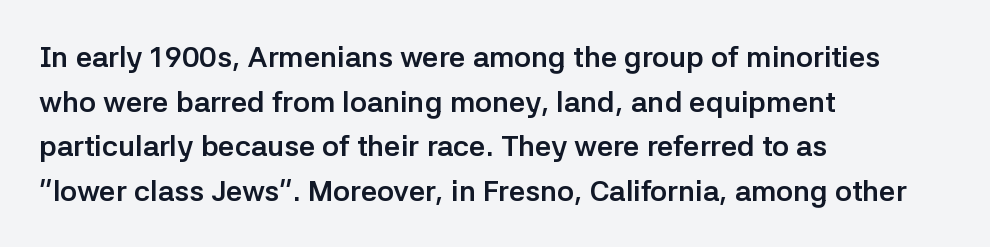
{"serif": "no", "italic": "no", "bold": "yes", "weight": "semibold", "width": "normal", "stroke_contrast": "low", "x_height": "medium", "monospaced": "no", "underline": "no", "align": "left", "line_spacing": "normal", "line_spacing_ratio": 1.54, "letter_spacing": "normal", "letter_spacing_em": 0.0, "glyph_px": 29}
